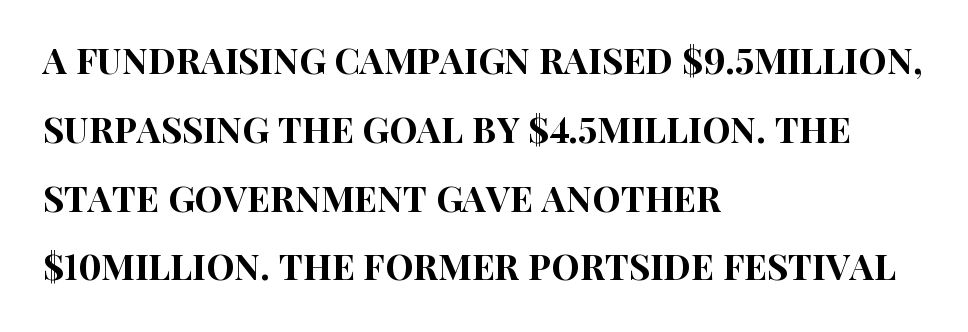
{"serif": "no", "italic": "no", "width": "condensed", "stroke_contrast": "high", "x_height": "large", "monospaced": "no", "underline": "no", "align": "left", "line_spacing": "loose", "line_spacing_ratio": 1.91, "letter_spacing": "normal", "letter_spacing_em": 0.0, "glyph_px": 36}
